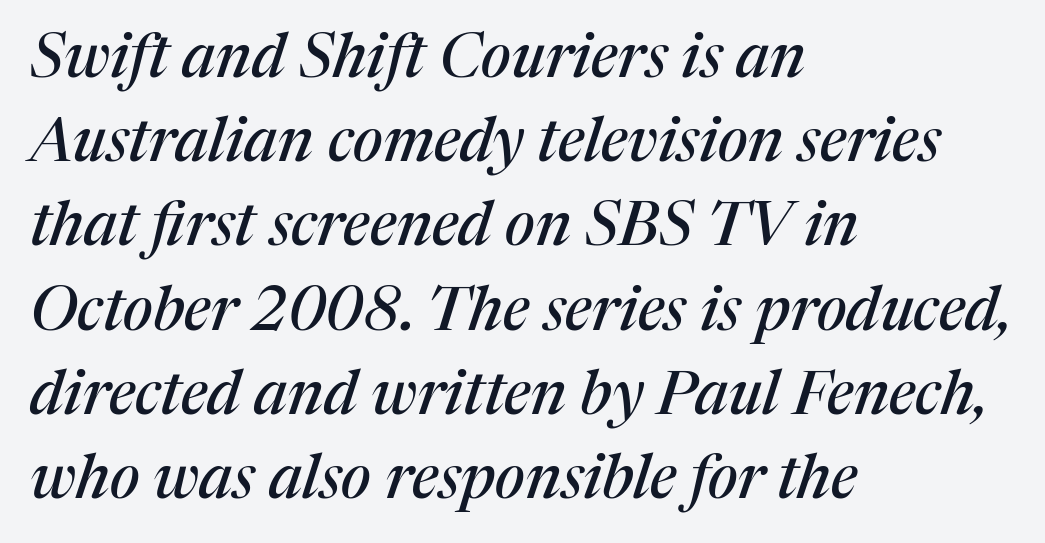
Q: Is the text italic (slanted)? A: Yes, it leans right by about 17 degrees.
Q: Is the typeface a serif or a sans-serif typeface? A: Serif.
Q: Is the text underlined? A: No.
Q: How is the paragraph aligned? A: Left-aligned.
Q: Is the spacing between letters normal or unusually wide? A: Normal.
Q: Is the spacing between lines tight, normal or loose? A: Normal.
Q: Width (condensed, normal, or wide)? A: Normal.
Q: Stroke contrast? A: Medium.
Q: x-height? A: Medium.
Q: Monospaced? A: No.
